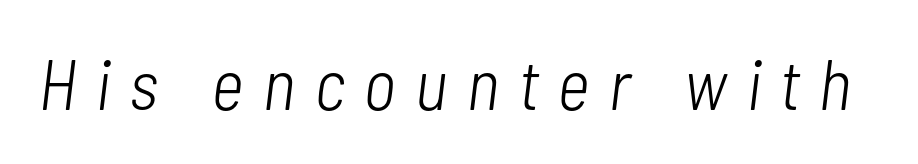
The passage shown is typed in a proportional face where columns would drift. The font sits on the lighter half of the weight spectrum, regular included. These lines were composed using italics. The rendering inserts visible extra space after every character. The specimen omits any rule beneath the text block's lines.
